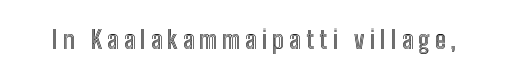
The image shows 25 px text type, upright; set unusually wide letter spacing (+0.21 em), not underlined.
